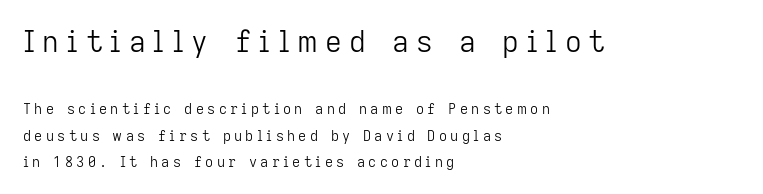
Descender tails drop into unmarked territory. Proportional: the letters do not fall into vertical columns. The letters are spread apart with noticeably loose tracking. You can tell it's not italic because the verticals are truly vertical.
